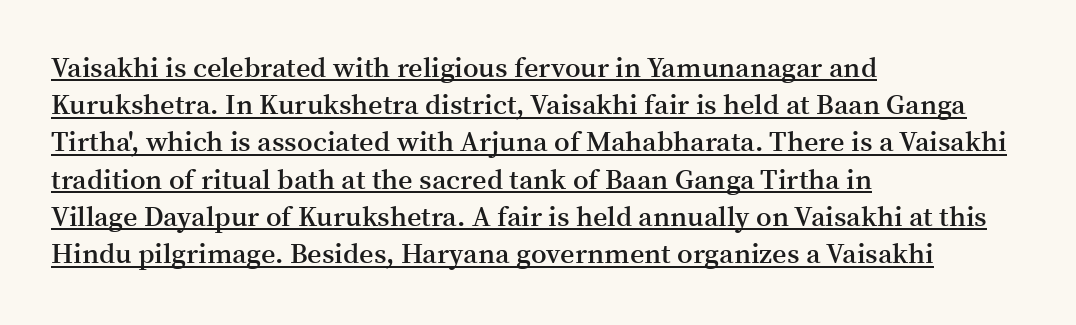
{"serif": "yes", "italic": "no", "bold": "semi", "weight": "semibold", "width": "normal", "stroke_contrast": "medium", "x_height": "medium", "monospaced": "no", "underline": "yes", "align": "left", "line_spacing": "normal", "line_spacing_ratio": 1.33, "letter_spacing": "normal", "letter_spacing_em": 0.0, "glyph_px": 28}
